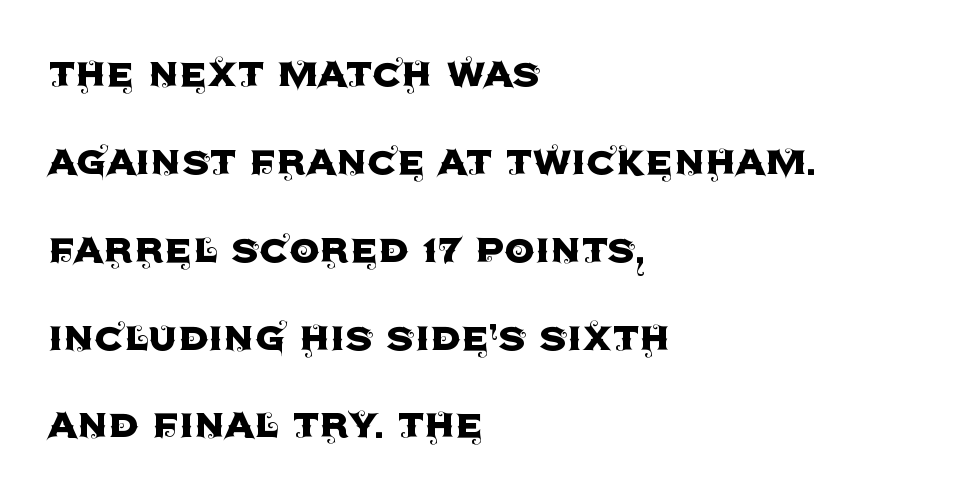
Classification — sans serif. You could not count columns in this text — the font is proportionally spaced. Just letters on the line, the space beneath them empty. Is the block centered? No — it sits flush against the left margin. You can tell it's not italic because the verticals are truly vertical.
